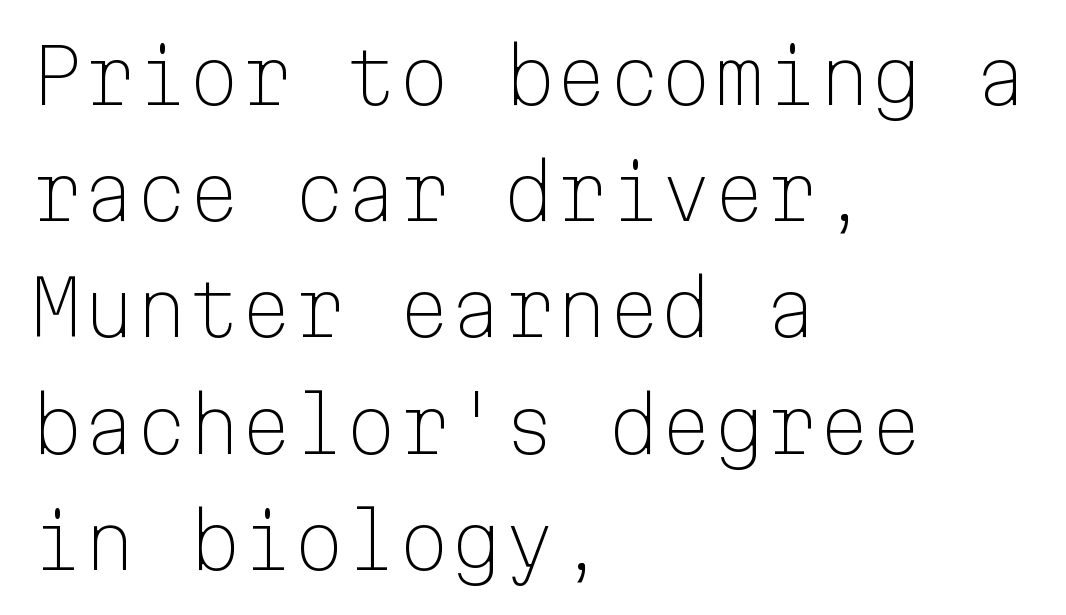
Q: Is the text bold? A: No.
Q: Is the text italic (slanted)? A: No, it is upright.
Q: Is the typeface a serif or a sans-serif typeface? A: Sans-serif.
Q: Is the text underlined? A: No.
Q: How is the paragraph aligned? A: Left-aligned.
Q: Is the spacing between letters normal or unusually wide? A: Normal.
Q: Is the spacing between lines tight, normal or loose? A: Normal.
Q: Width (condensed, normal, or wide)? A: Normal.
Q: Stroke contrast? A: Low.
Q: x-height? A: Medium.
Q: Monospaced? A: Yes.
